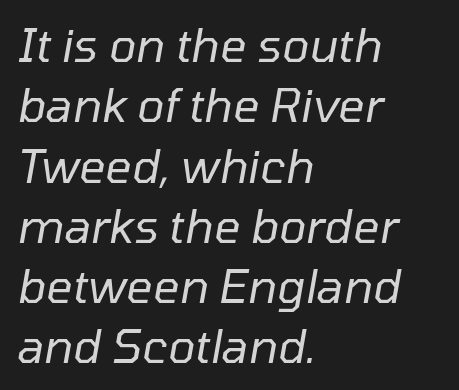
The image shows 46 px regular-weight type, italic (leaning right); set left-aligned, normal line spacing (1.31x), normal letter spacing, not underlined; low stroke contrast and a medium x-height.
